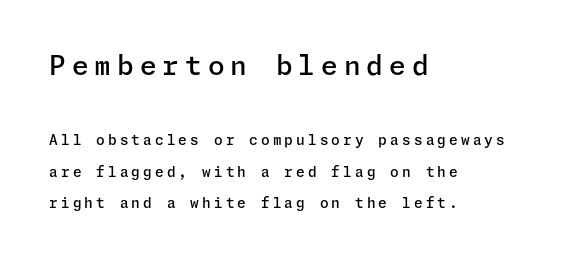
The image shows 27 px text type, upright; set left-aligned, loose line spacing (2.25x), unusually wide letter spacing (+0.22 em), not underlined; the first (top) block is 1.93x larger.
